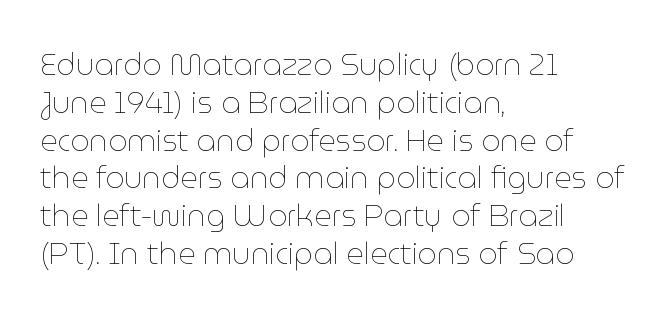
{"italic": "no", "bold": "no", "weight": "thin", "width": "normal", "stroke_contrast": "low", "x_height": "medium", "monospaced": "no", "underline": "no", "align": "left", "line_spacing": "normal", "line_spacing_ratio": 1.26, "letter_spacing": "normal", "letter_spacing_em": 0.0, "glyph_px": 30}
